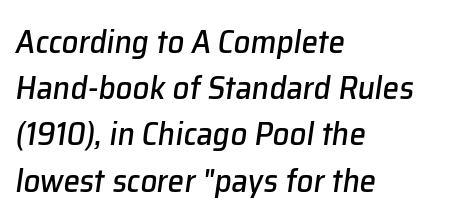
Type without underlining. The leading is moderate, giving the passage an even texture. The lines are quadded left. The face used here has a pronounced slope to its letters.
